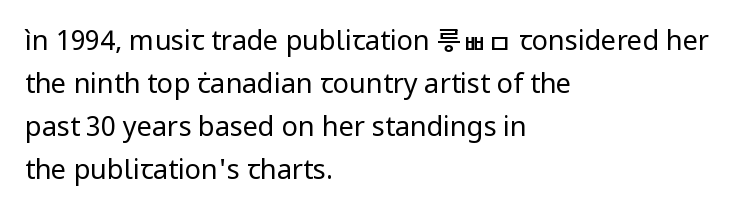
{"italic": "no", "bold": "no", "underline": "no", "align": "left", "line_spacing": "normal", "line_spacing_ratio": 1.59, "letter_spacing": "normal", "letter_spacing_em": 0.0, "glyph_px": 27}
